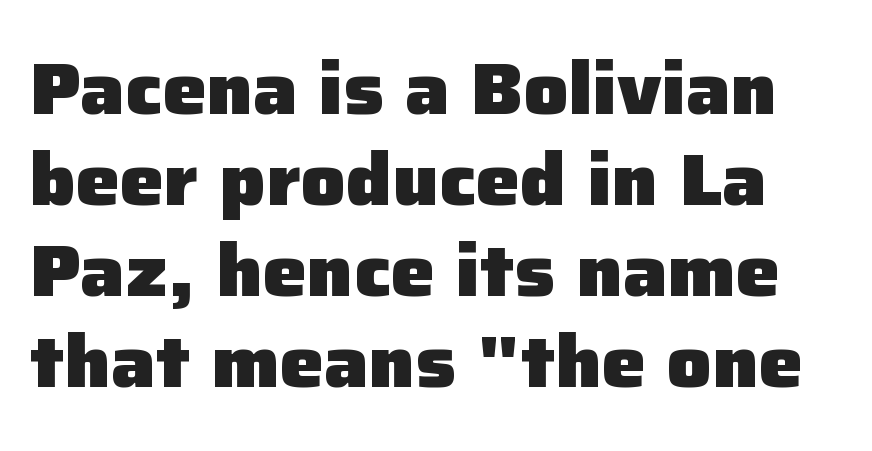
{"serif": "no", "italic": "no", "bold": "yes", "weight": "heavy", "width": "normal", "stroke_contrast": "low", "x_height": "medium", "monospaced": "no", "underline": "no", "line_spacing_ratio": 1.23, "letter_spacing": "normal", "letter_spacing_em": 0.0, "glyph_px": 74}
